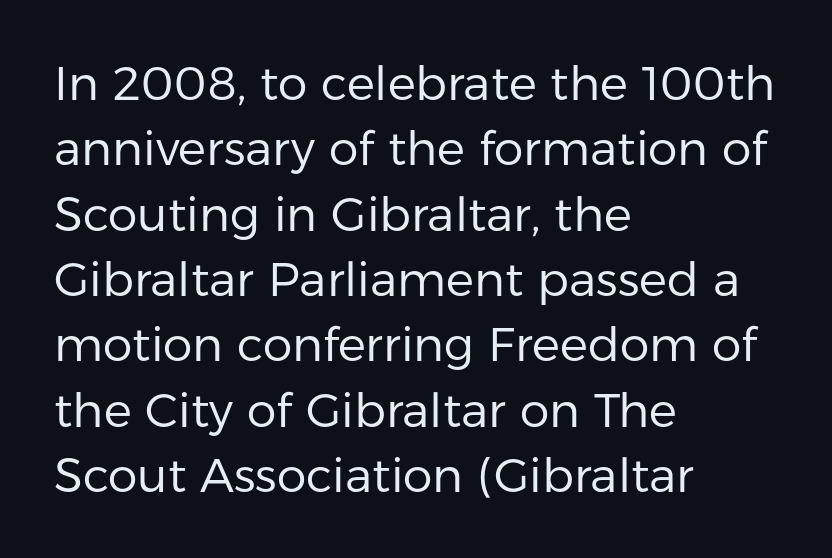
The image shows 47 px regular-weight sans-serif type, upright; set left-aligned, normal line spacing (1.39x), normal letter spacing, not underlined; low stroke contrast and a medium x-height.
